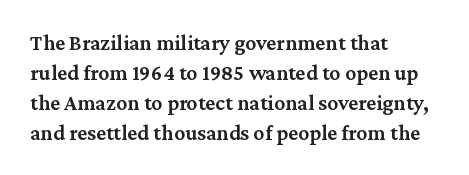
In terms of letterspacing, this is plain default setting. Underlining? Definitely not there. The rendering anchors every line to the left-hand side. Style check: upright.
